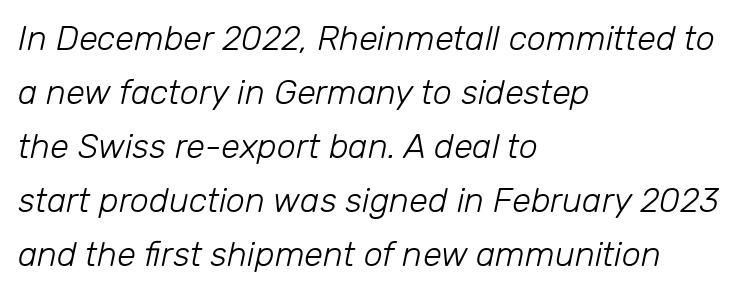
Emphasis-style slanted type is in use. Looks like regular typesetting: each glyph gets only the width it needs. The leading is moderate, giving the passage an even texture. Alignment: flush left. The letters sit at their default tracking, neither squeezed nor spread.
